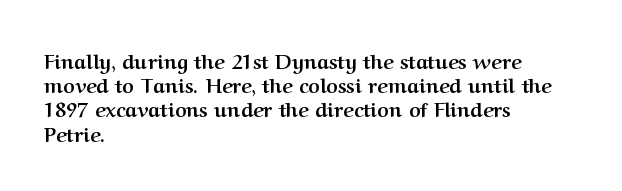
The image shows 20 px bold type, upright; set left-aligned, line spacing 1.21x, normal letter spacing, not underlined.
